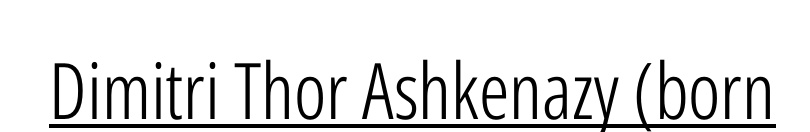
{"serif": "no", "italic": "no", "bold": "no", "weight": "light", "width": "condensed", "stroke_contrast": "low", "x_height": "medium", "monospaced": "no", "underline": "yes", "letter_spacing": "normal", "letter_spacing_em": 0.0, "glyph_px": 78}
